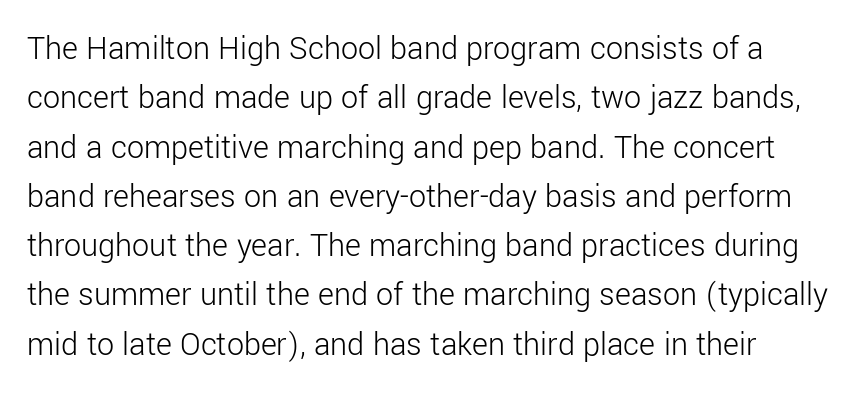
{"serif": "no", "italic": "no", "bold": "no", "weight": "light", "width": "normal", "stroke_contrast": "low", "x_height": "medium", "monospaced": "no", "underline": "no", "line_spacing": "normal", "line_spacing_ratio": 1.45, "letter_spacing": "normal", "letter_spacing_em": 0.0, "glyph_px": 34}
